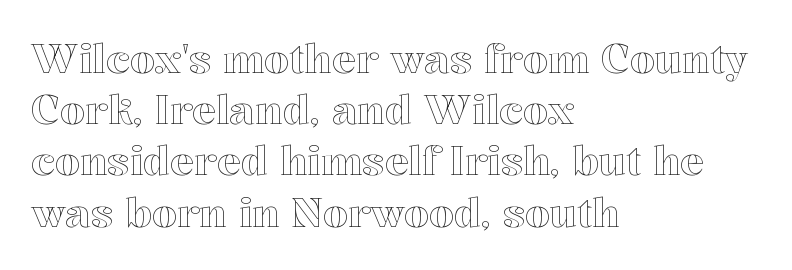
The image shows 40 px text type, upright; set left-aligned, normal line spacing (1.28x), normal letter spacing, not underlined; a medium x-height.
